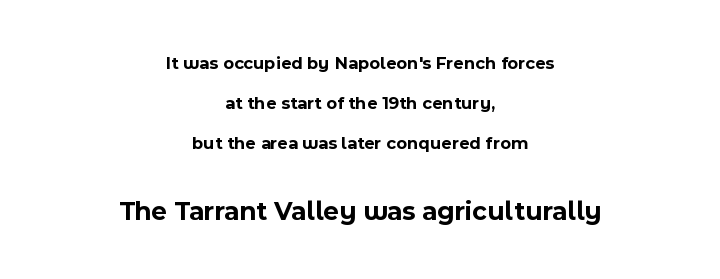
Q: Is the text bold? A: Yes.
Q: Is the text italic (slanted)? A: No, it is upright.
Q: Is the text underlined? A: No.
Q: How is the paragraph aligned? A: Centered.
Q: Is the spacing between letters normal or unusually wide? A: Normal.
Q: Is the spacing between lines tight, normal or loose? A: Loose.
Q: Which block of text is set in a larger size, the first (top) or the second (bottom)? A: The second (bottom) one.
